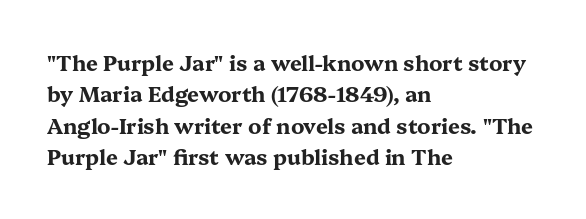
Set as a true bold cut, around the 700 mark. You can tell it's not italic because the verticals are truly vertical. Horizontally, the lines are justified to the leading edge only. Evenly set lines give the paragraph a standard silhouette. Just letters on the line, the space beneath them empty. Compared with typical body copy, the letter spacing here is the same.
